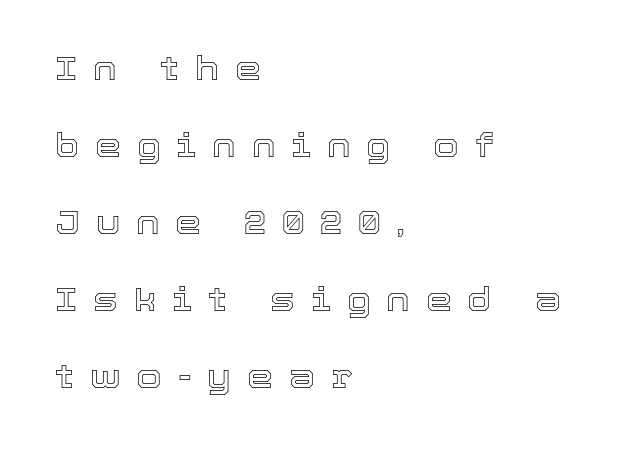
The image shows 33 px text type, upright; set left-aligned, loose line spacing (2.33x), unusually wide letter spacing (+0.48 em), not underlined; a medium x-height.
